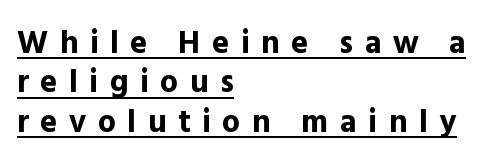
The image shows 32 px bold sans-serif type, upright; set left-aligned, line spacing 1.23x, unusually wide letter spacing (+0.36 em), underlined; a medium x-height.
